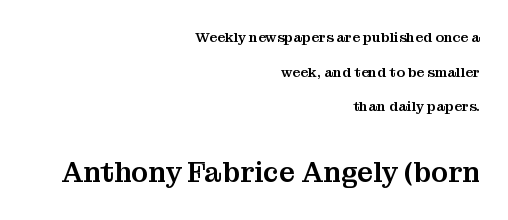
In CSS terms this would be text-align: right. The space directly below the letters is spotless. The passage shown is typeset with a serif family. Each letter keeps its own natural width here, so spacing adapts to shape. You get the small type first, then a jump to larger type.
